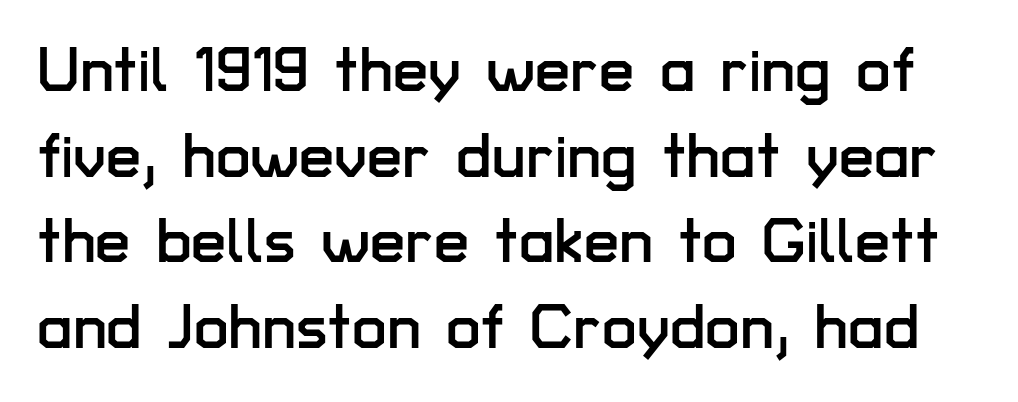
{"serif": "no", "italic": "no", "width": "normal", "stroke_contrast": "low", "x_height": "medium", "monospaced": "no", "underline": "no", "line_spacing": "normal", "line_spacing_ratio": 1.36, "letter_spacing": "normal", "letter_spacing_em": 0.0, "glyph_px": 63}
